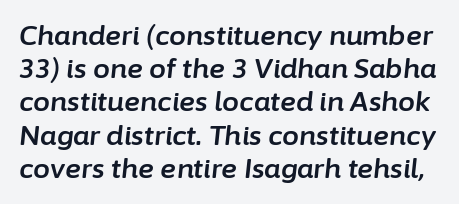
Q: Is the text italic (slanted)? A: Yes, it leans right by about 6 degrees.
Q: Is the text underlined? A: No.
Q: Is the spacing between letters normal or unusually wide? A: Normal.
